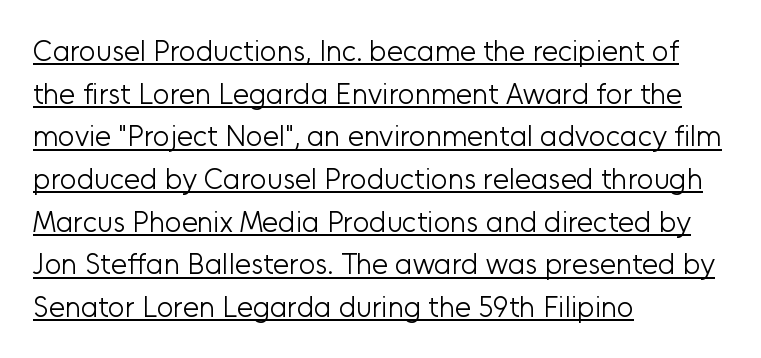
The image shows 29 px light sans-serif type, upright; set left-aligned, normal line spacing (1.47x), normal letter spacing, underlined; low stroke contrast and a medium x-height.
